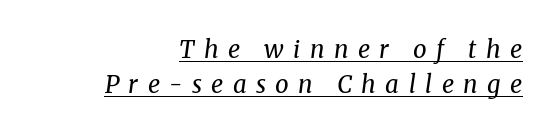
The image shows 24 px text type, italic (leaning right); set normal line spacing (1.47x), unusually wide letter spacing (+0.39 em), underlined.
